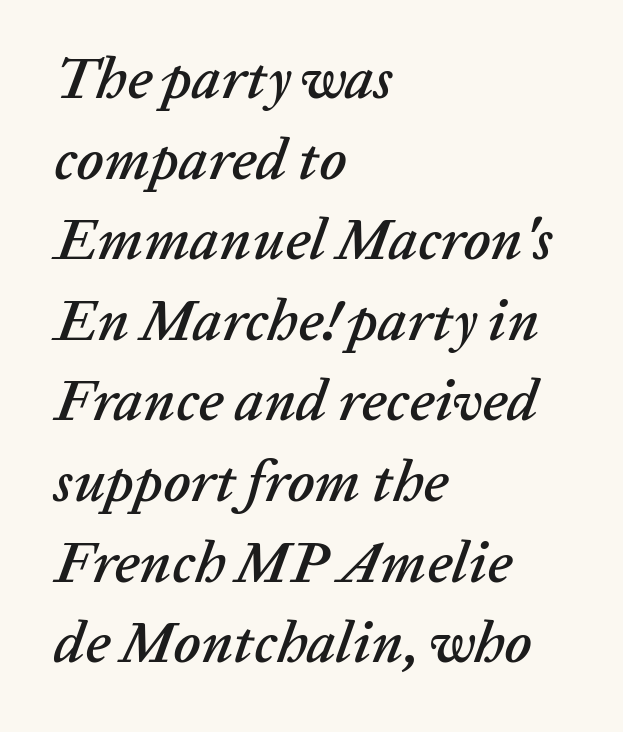
{"italic": "yes", "lean": "right", "slant_degrees": 20, "width": "normal", "stroke_contrast": "low", "x_height": "medium", "monospaced": "no", "underline": "no", "align": "left", "line_spacing": "normal", "line_spacing_ratio": 1.39, "letter_spacing": "normal", "letter_spacing_em": 0.0, "glyph_px": 58}
